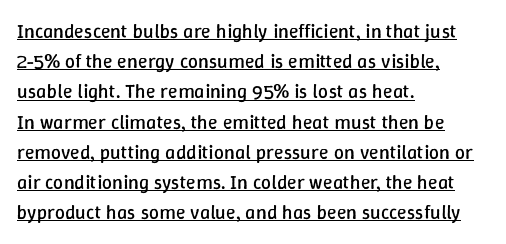
Q: Is the text bold? A: No.
Q: Is the text italic (slanted)? A: No, it is upright.
Q: Is the text underlined? A: Yes.
Q: How is the paragraph aligned? A: Left-aligned.
Q: Is the spacing between letters normal or unusually wide? A: Normal.
Q: Is the spacing between lines tight, normal or loose? A: Normal.
